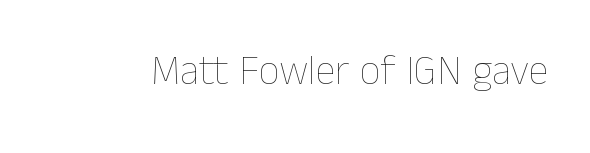
{"italic": "no", "bold": "no", "weight": "thin", "width": "normal", "stroke_contrast": "low", "x_height": "medium", "monospaced": "no", "underline": "no", "letter_spacing": "normal", "letter_spacing_em": 0.0, "glyph_px": 41}
